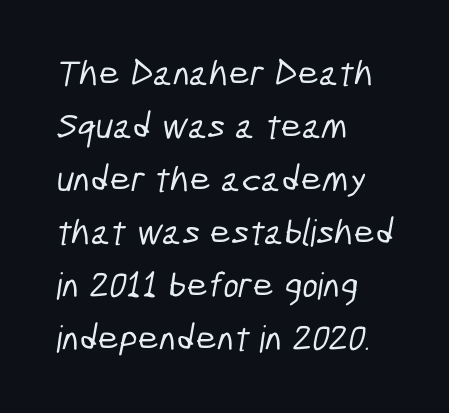
The image shows 37 px condensed sans-serif type; set left-aligned, normal line spacing (1.43x), normal letter spacing, not underlined; low stroke contrast and a medium x-height.
